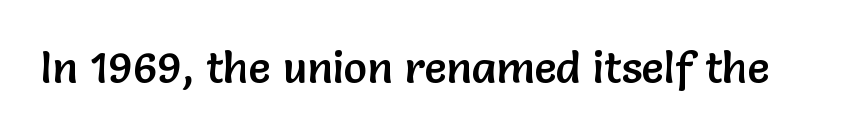
This rendering employs a face without finishing strokes, i.e., a sans-serif. The passage shown is typed in a proportional face where columns would drift. The gaps between neighbouring characters are ordinary and unremarkable. Do the letters lean? They stand straight. This rendering features lettering with no underline.
